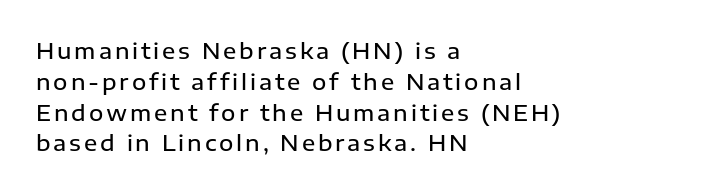
The image shows 22 px text type, upright; set left-aligned, normal line spacing (1.4x), not underlined.
